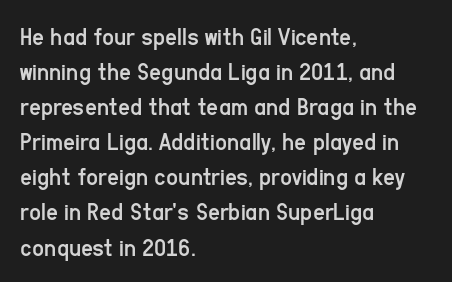
{"italic": "no", "bold": "no", "underline": "no", "align": "left", "line_spacing": "normal", "line_spacing_ratio": 1.35, "letter_spacing": "normal", "letter_spacing_em": 0.0, "glyph_px": 26}
